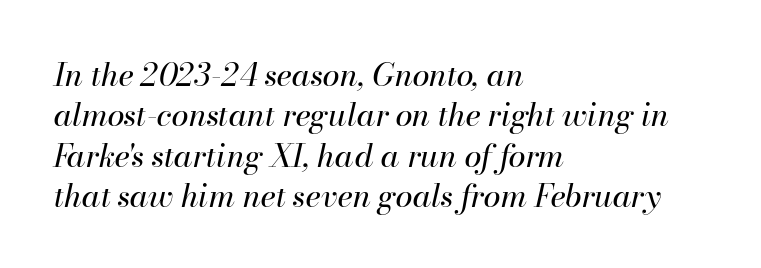
Is the type slanted? Yes — the strokes lean at a clear angle. The glyphs are unaccompanied by any horizontal stroke below them. Does extra space separate the letters? No, they use regular spacing. Teacher's note: observe the even left margin — that is flush-left alignment. Stems here are at most as thick as an everyday book face.
